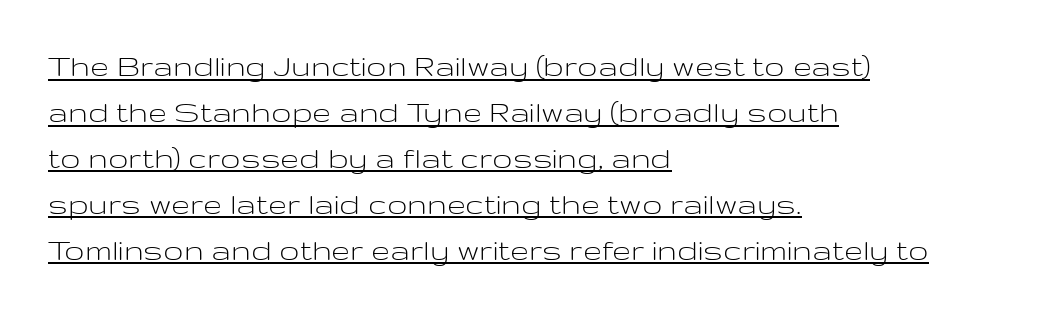
{"serif": "no", "italic": "no", "bold": "no", "weight": "light", "width": "wide", "stroke_contrast": "low", "x_height": "medium", "monospaced": "no", "underline": "yes", "align": "left", "line_spacing": "normal", "line_spacing_ratio": 1.35, "letter_spacing": "normal", "letter_spacing_em": 0.0, "glyph_px": 34}
